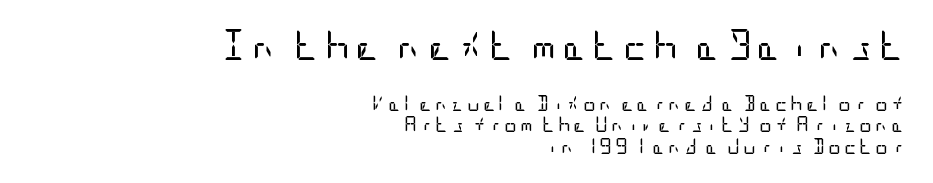
Q: Is the text bold? A: No.
Q: Is the text italic (slanted)? A: No, it is upright.
Q: Is the typeface a serif or a sans-serif typeface? A: Sans-serif.
Q: Is the text underlined? A: No.
Q: How is the paragraph aligned? A: Right-aligned.
Q: Is the spacing between lines tight, normal or loose? A: Normal.
Q: Which block of text is set in a larger size, the first (top) or the second (bottom)? A: The first (top) one.
Q: Width (condensed, normal, or wide)? A: Condensed.
Q: Stroke contrast? A: Low.
Q: x-height? A: Large.
